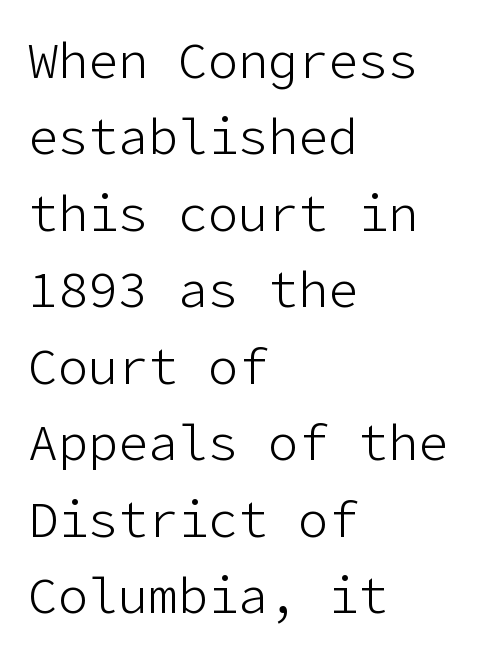
{"serif": "no", "italic": "no", "bold": "no", "weight": "light", "width": "normal", "stroke_contrast": "low", "x_height": "medium", "underline": "no", "align": "left", "line_spacing": "normal", "line_spacing_ratio": 1.53, "letter_spacing": "normal", "letter_spacing_em": 0.0, "glyph_px": 50}
